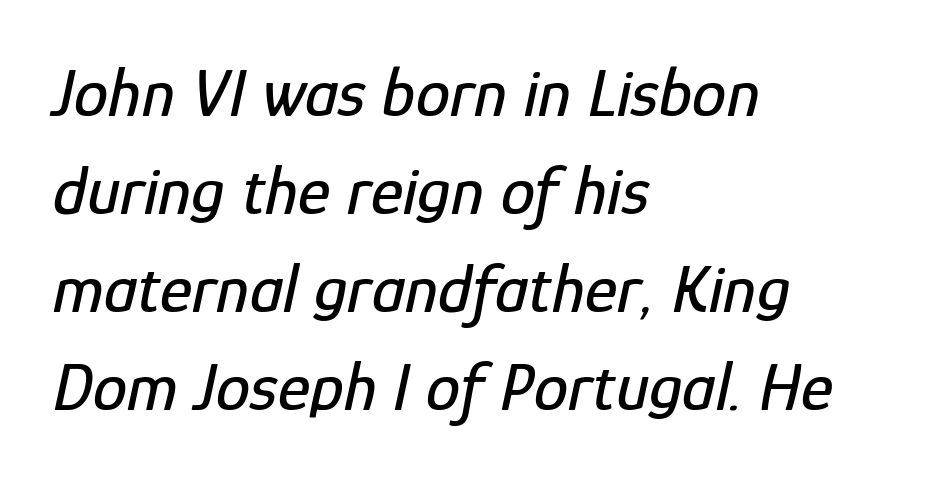
The image shows 69 px condensed type, italic (leaning right); set left-aligned, normal line spacing (1.42x), normal letter spacing, not underlined; low stroke contrast and a medium x-height.
